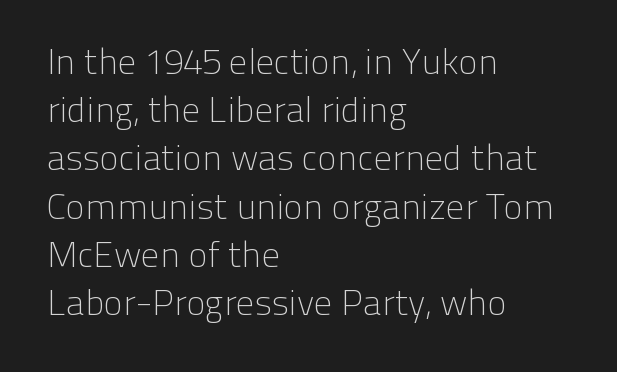
{"serif": "no", "italic": "no", "bold": "no", "weight": "light", "width": "normal", "stroke_contrast": "low", "x_height": "medium", "monospaced": "no", "underline": "no", "align": "left", "line_spacing": "normal", "line_spacing_ratio": 1.34, "letter_spacing": "normal", "letter_spacing_em": 0.0, "glyph_px": 36}
